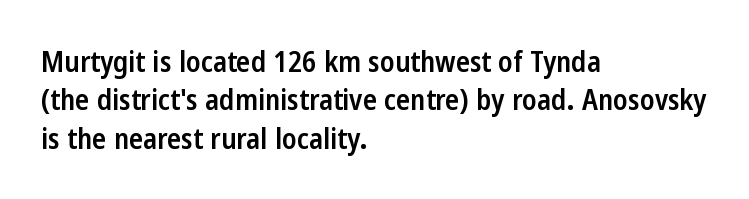
Q: Is the text bold? A: Semi-bold.
Q: Is the text italic (slanted)? A: No, it is upright.
Q: Is the typeface a serif or a sans-serif typeface? A: Sans-serif.
Q: Is the text underlined? A: No.
Q: How is the paragraph aligned? A: Left-aligned.
Q: Is the spacing between letters normal or unusually wide? A: Normal.
Q: Is the spacing between lines tight, normal or loose? A: Normal.
Q: Width (condensed, normal, or wide)? A: Condensed.
Q: Stroke contrast? A: Low.
Q: x-height? A: Medium.
Q: Monospaced? A: No.
